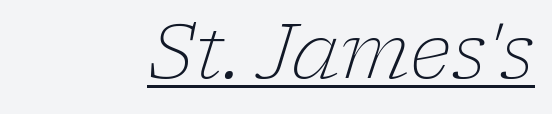
{"serif": "yes", "italic": "yes", "lean": "right", "slant_degrees": 17, "bold": "no", "weight": "light", "width": "normal", "stroke_contrast": "low", "x_height": "medium", "monospaced": "no", "underline": "yes", "align": "right", "letter_spacing": "normal", "letter_spacing_em": 0.0, "glyph_px": 77}
